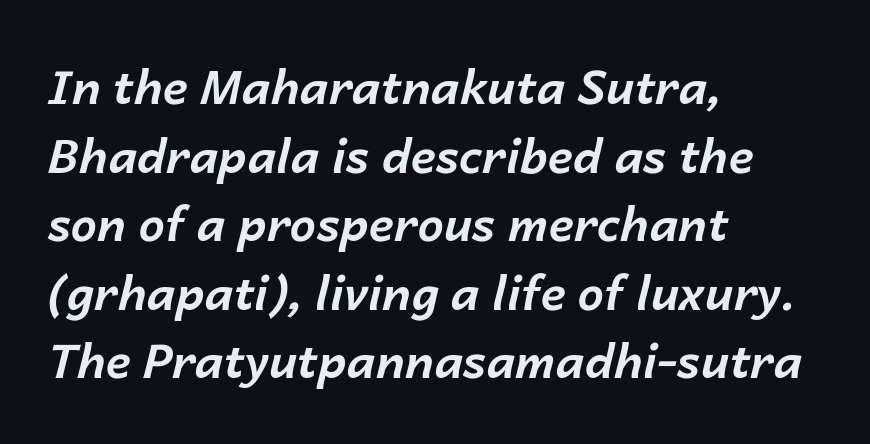
Note the varied advance widths — an 'i' is clearly narrower than an 'm'. Look at the stroke-to-counter ratio: heavy, a bold. Horizontally, the lines are justified to the leading edge only. No word sits above an underline.
